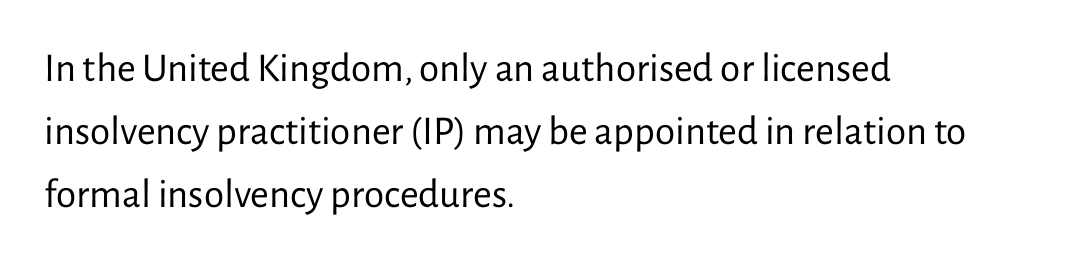
Q: Is the text bold? A: No.
Q: Is the text italic (slanted)? A: No, it is upright.
Q: Is the typeface a serif or a sans-serif typeface? A: Sans-serif.
Q: Is the text underlined? A: No.
Q: How is the paragraph aligned? A: Left-aligned.
Q: Is the spacing between letters normal or unusually wide? A: Normal.
Q: Is the spacing between lines tight, normal or loose? A: Normal.
Q: Width (condensed, normal, or wide)? A: Normal.
Q: Stroke contrast? A: Low.
Q: x-height? A: Medium.
Q: Monospaced? A: No.
